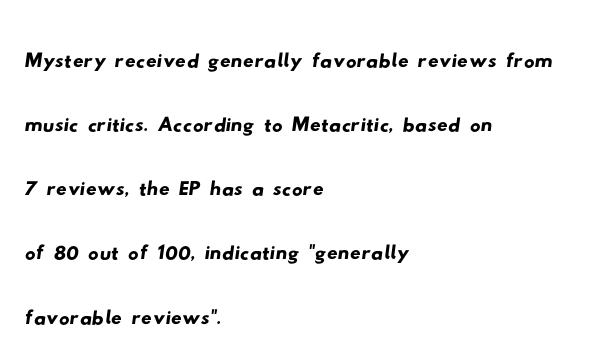
{"serif": "no", "width": "wide", "stroke_contrast": "low", "x_height": "small", "monospaced": "no", "underline": "no", "align": "left", "line_spacing_ratio": 1.21, "letter_spacing": "normal", "letter_spacing_em": 0.0, "glyph_px": 53}
